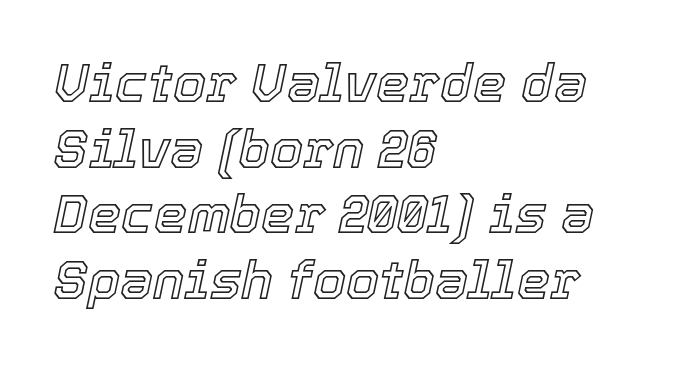
The image shows 53 px text type, italic (leaning right); set left-aligned, line spacing 1.24x, normal letter spacing, not underlined; a medium x-height.
